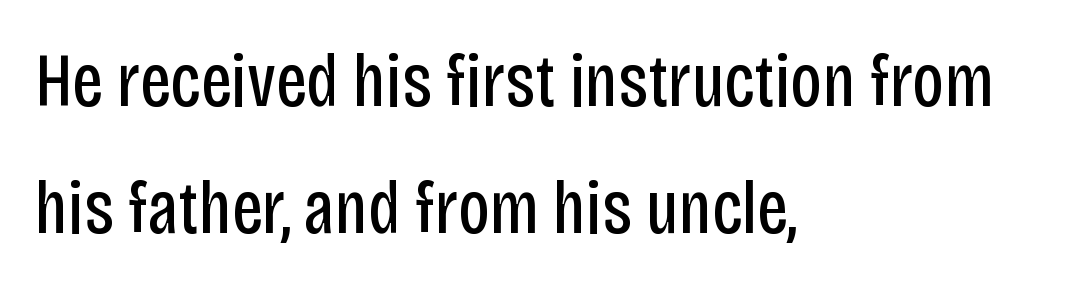
{"serif": "no", "italic": "no", "bold": "no", "weight": "regular", "width": "condensed", "stroke_contrast": "low", "x_height": "large", "monospaced": "no", "underline": "no", "align": "left", "line_spacing": "normal", "line_spacing_ratio": 1.67, "letter_spacing": "normal", "letter_spacing_em": 0.0, "glyph_px": 76}
